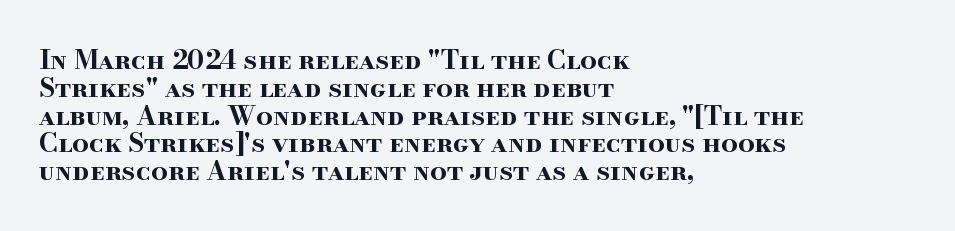
{"italic": "no", "bold": "yes", "underline": "no", "align": "left", "line_spacing": "tight", "line_spacing_ratio": 1.07, "letter_spacing": "normal", "letter_spacing_em": 0.0, "glyph_px": 26}
